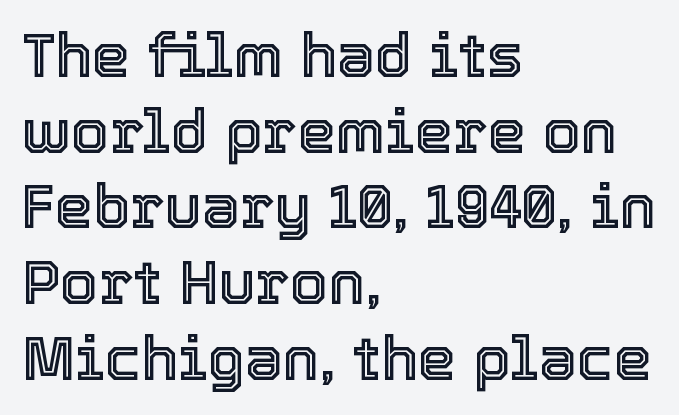
The image shows 61 px text type, upright; set left-aligned, line spacing 1.24x, normal letter spacing, not underlined; a medium x-height.
